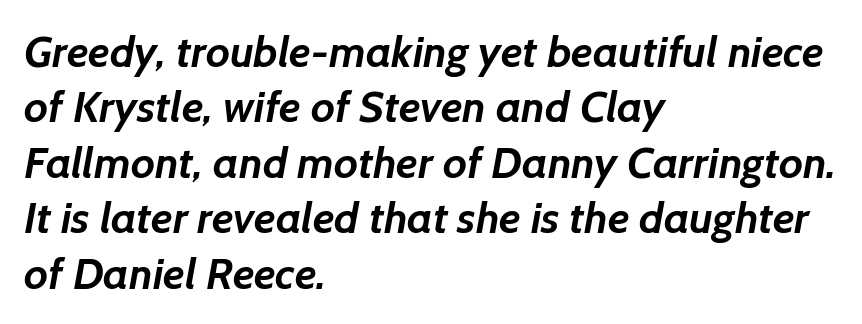
Q: Is the text bold? A: Yes.
Q: Is the typeface a serif or a sans-serif typeface? A: Sans-serif.
Q: Is the text underlined? A: No.
Q: How is the paragraph aligned? A: Left-aligned.
Q: Is the spacing between letters normal or unusually wide? A: Normal.
Q: Is the spacing between lines tight, normal or loose? A: Normal.
Q: Width (condensed, normal, or wide)? A: Normal.
Q: Stroke contrast? A: Low.
Q: x-height? A: Medium.
Q: Monospaced? A: No.
